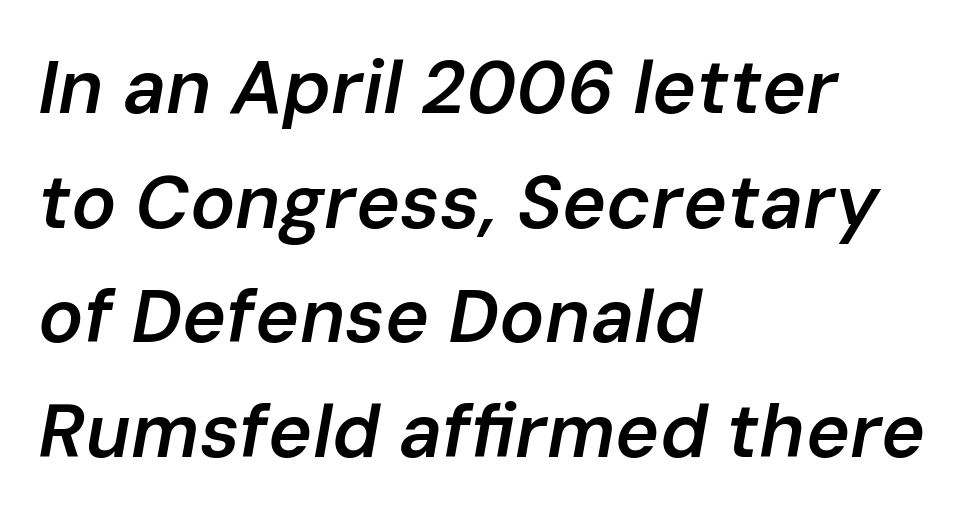
Q: Is the text bold? A: Semi-bold.
Q: Is the text italic (slanted)? A: Yes, it leans right by about 10 degrees.
Q: Is the text underlined? A: No.
Q: How is the paragraph aligned? A: Left-aligned.
Q: Is the spacing between letters normal or unusually wide? A: Normal.
Q: Is the spacing between lines tight, normal or loose? A: Normal.
Q: Width (condensed, normal, or wide)? A: Normal.
Q: Stroke contrast? A: Low.
Q: x-height? A: Medium.
Q: Monospaced? A: No.
